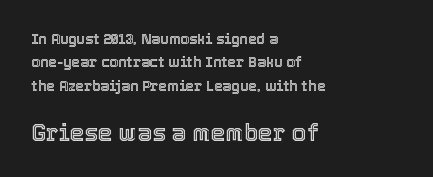
Spacing between characters is what you'd get straight out of the box. Ascenders rise straight up at ninety degrees. Rows of type keep a routine distance in the vertical direction. A bare baseline throughout the passage. The following chunk of copy outweighs the initial chunk in type size. In CSS terms this would be text-align: left.
